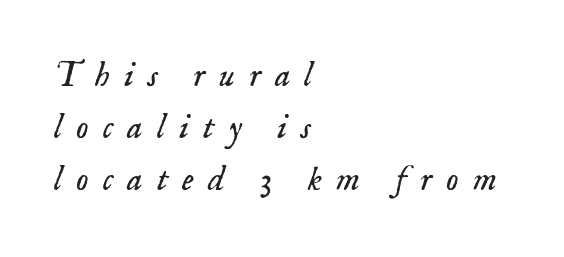
Q: Is the text bold? A: No.
Q: Is the text italic (slanted)? A: Yes, it leans right by about 18 degrees.
Q: Is the typeface a serif or a sans-serif typeface? A: Serif.
Q: Is the text underlined? A: No.
Q: How is the paragraph aligned? A: Left-aligned.
Q: Is the spacing between letters normal or unusually wide? A: Unusually wide.
Q: Is the spacing between lines tight, normal or loose? A: Normal.
Q: Width (condensed, normal, or wide)? A: Normal.
Q: Stroke contrast? A: Low.
Q: x-height? A: Small.
Q: Monospaced? A: No.
